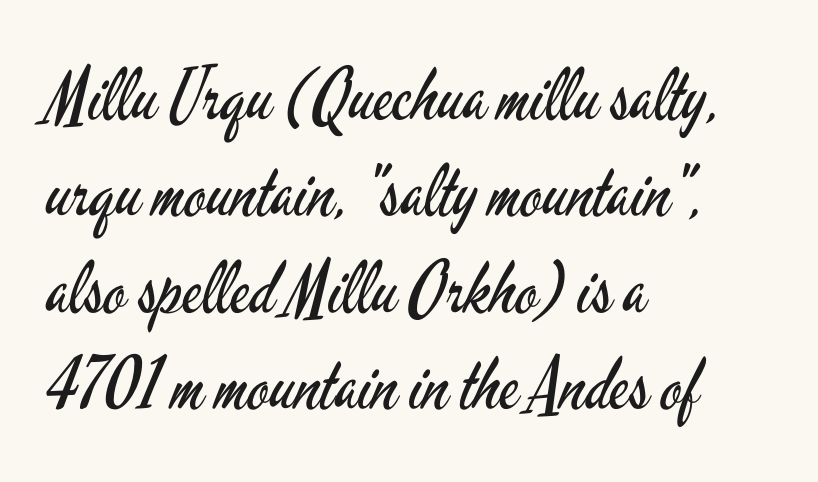
Does the leading feel generous? No, just average. The gap between lines stays unmarked. Tracking here is standard; glyphs follow each other at the usual distance. The lines are quadded left. Varying glyph widths throughout — classic text-font behaviour.
